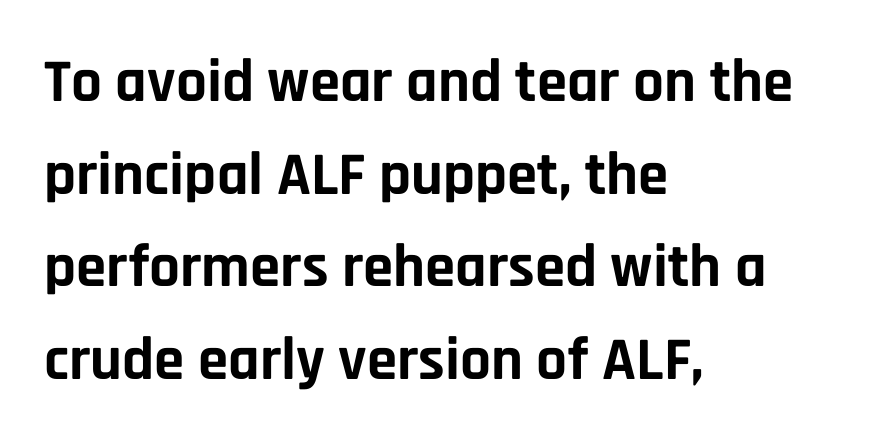
The foot of each line stays bare and open. In terms of letterspacing, this is plain default setting. Ordinary non-slanted type is in use. This rendering employs a face without finishing strokes, i.e., a sans-serif. Reading down the block, your eye returns to a fixed left position each line. You could not count columns in this text — the font is proportionally spaced.
